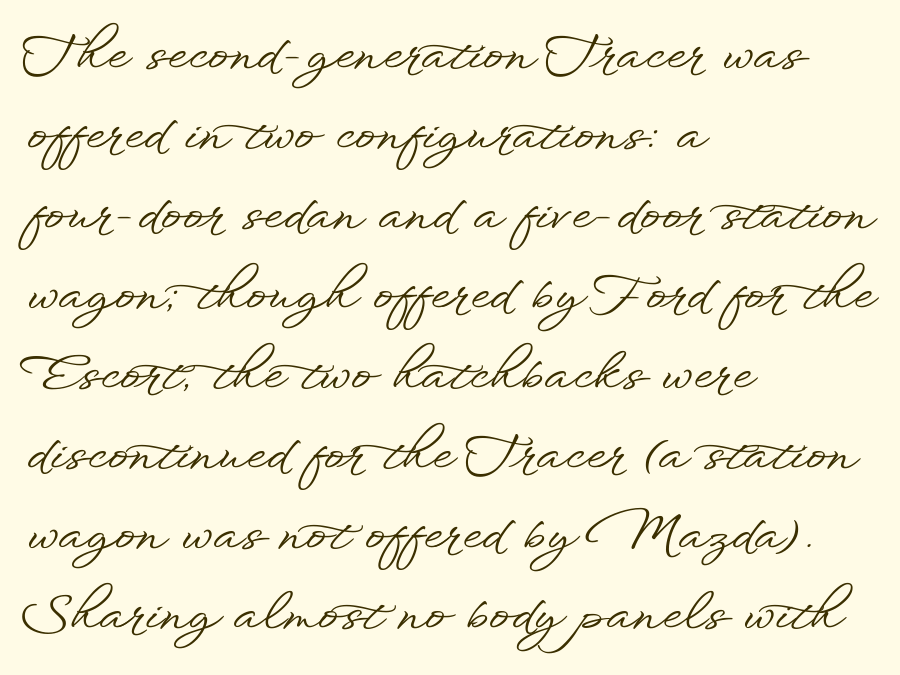
Nope, no serifs anywhere on these letters. Short and long lines alike share a common starting point at left. The face used here is rendered with its standard letterfit. Regarding leading, the lines here are spaced in the standard way.
